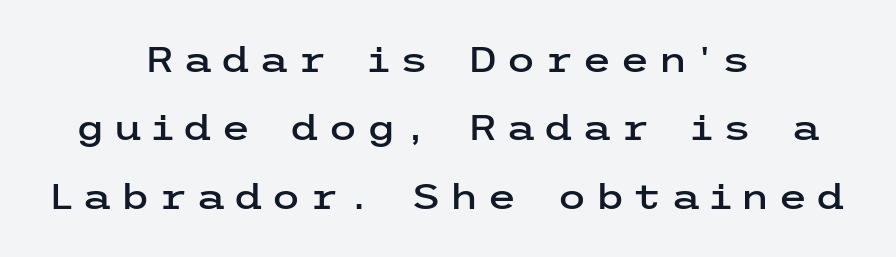
Alignment: centered. The string is rendered with underlining switched off. Students, note that the glyphs here are deliberately spaced far apart. Tall strokes in this sample are plumb rather than angled. The designer dialed line spacing up above the default. Serifs: no, the terminals of the letterforms are clean.
